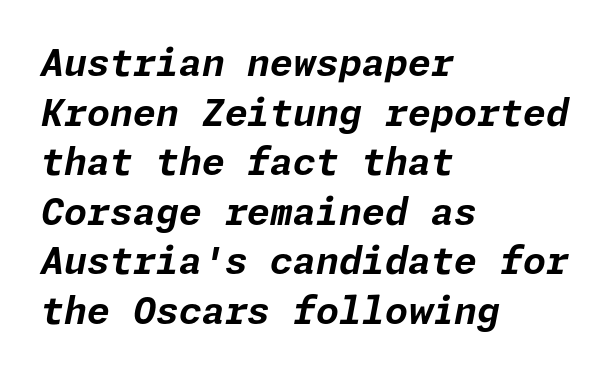
Q: Is the text bold? A: Yes.
Q: Is the text italic (slanted)? A: Yes, it leans right by about 11 degrees.
Q: Is the text underlined? A: No.
Q: How is the paragraph aligned? A: Left-aligned.
Q: Is the spacing between letters normal or unusually wide? A: Normal.
Q: Is the spacing between lines tight, normal or loose? A: Normal.
Q: Width (condensed, normal, or wide)? A: Normal.
Q: Stroke contrast? A: Low.
Q: x-height? A: Medium.
